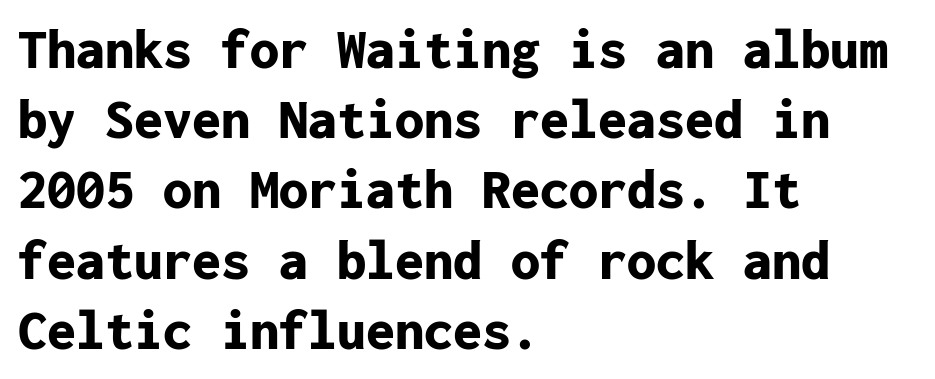
Q: Is the text bold? A: Yes.
Q: Is the text italic (slanted)? A: No, it is upright.
Q: Is the typeface a serif or a sans-serif typeface? A: Sans-serif.
Q: Is the text underlined? A: No.
Q: How is the paragraph aligned? A: Left-aligned.
Q: Is the spacing between letters normal or unusually wide? A: Normal.
Q: Width (condensed, normal, or wide)? A: Normal.
Q: Stroke contrast? A: Low.
Q: x-height? A: Medium.
Q: Monospaced? A: Yes.
